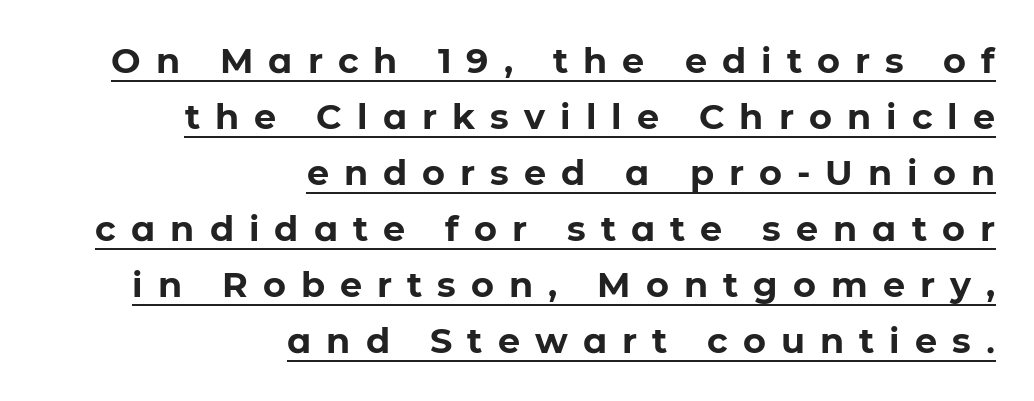
As a designer I'd log this as weight 700, bold. Substantial extra tracking has been applied to these lines. Line ends are locked; line starts wander. In terms of posture, this sample is upright. This sample carries an underscore along the baseline area. This sample has the flowing, uneven cadence of proportional lettering.
